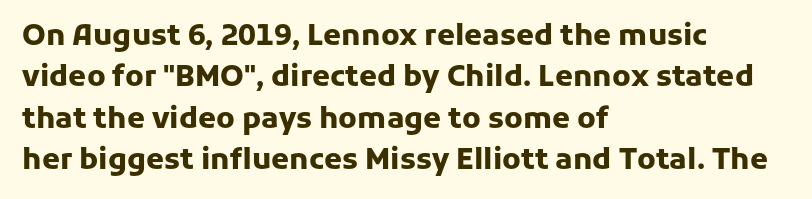
Examine the stroke ends and you'll find no serifs. The letters stand straight up with perfectly vertical stems. On the weight axis this lands at bold, roughly 700. Note the varied advance widths — an 'i' is clearly narrower than an 'm'. Typeset ragged right — the left edge is the straight one. Anything drawn beneath the words? Only blank space.
